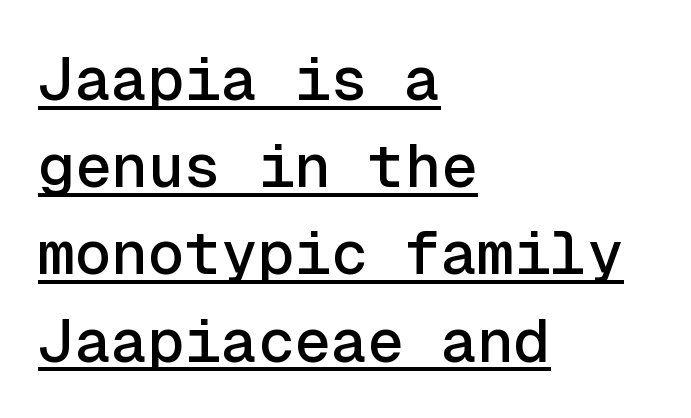
{"serif": "no", "italic": "no", "width": "normal", "x_height": "medium", "monospaced": "yes", "underline": "yes", "align": "left", "line_spacing": "normal", "line_spacing_ratio": 1.43, "letter_spacing": "normal", "letter_spacing_em": 0.0, "glyph_px": 61}
